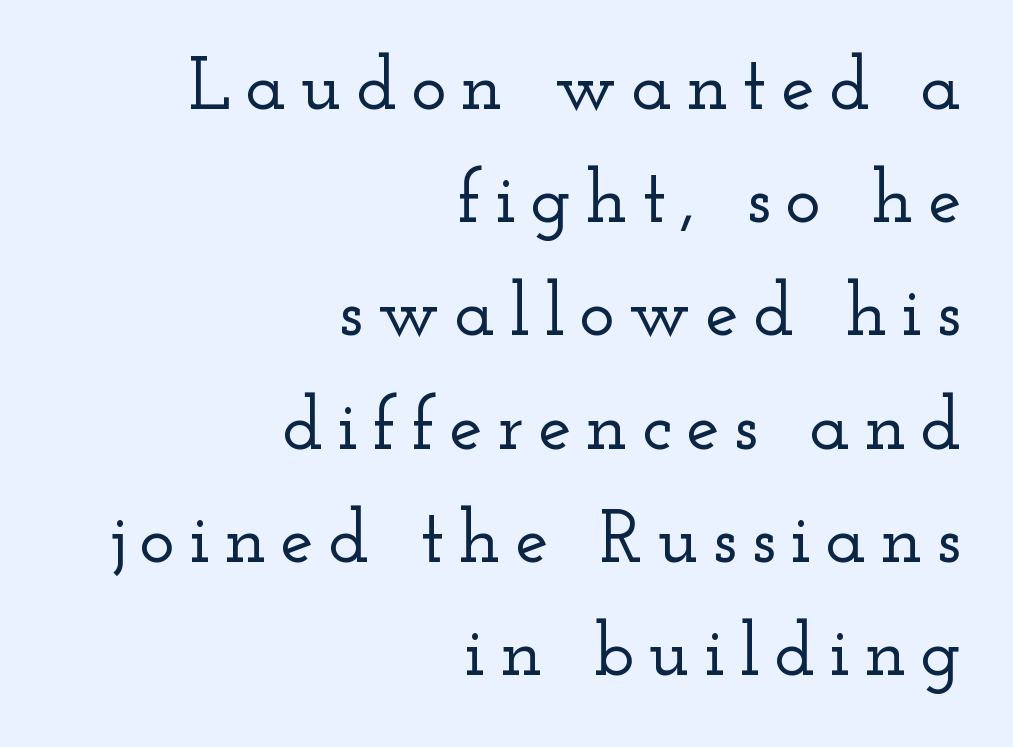
{"serif": "yes", "italic": "no", "width": "wide", "stroke_contrast": "low", "x_height": "small", "monospaced": "no", "underline": "no", "align": "right", "line_spacing": "normal", "line_spacing_ratio": 1.51, "glyph_px": 75}
